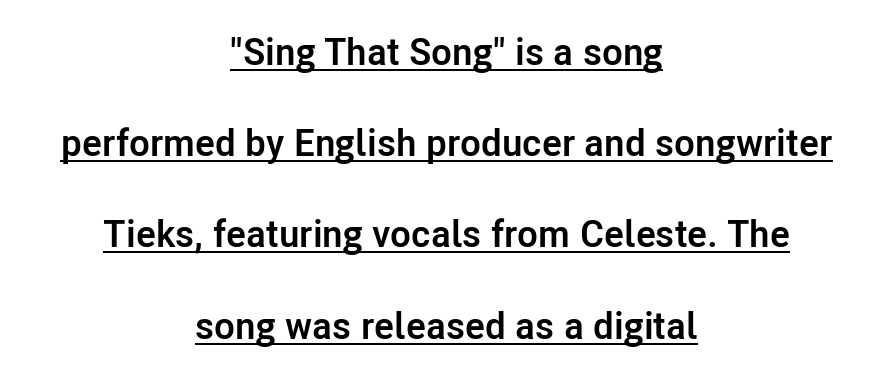
In terms of weight, the rendering is a true, heavy bold. Tracking here is standard; glyphs follow each other at the usual distance. Here the designer chose a conventional face with non-uniform glyph widths. Serif or sans? Sans — the stroke terminals are bare. This rendering uses center alignment, leaving both contours irregular but symmetric.
